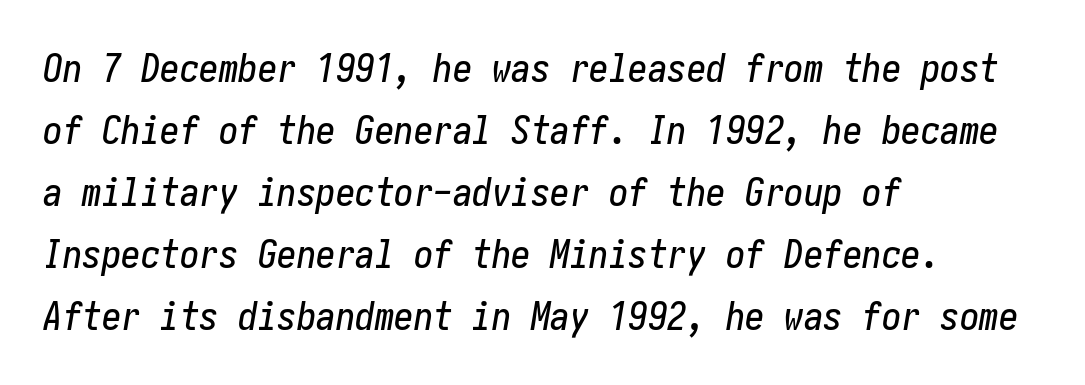
Q: Is the text italic (slanted)? A: Yes, it leans right by about 10 degrees.
Q: Is the text underlined? A: No.
Q: How is the paragraph aligned? A: Left-aligned.
Q: Is the spacing between letters normal or unusually wide? A: Normal.
Q: Is the spacing between lines tight, normal or loose? A: Normal.
Q: Width (condensed, normal, or wide)? A: Condensed.
Q: Stroke contrast? A: Low.
Q: x-height? A: Medium.
